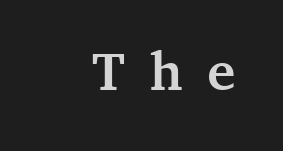
{"serif": "yes", "italic": "no", "bold": "yes", "weight": "semibold", "width": "normal", "stroke_contrast": "medium", "x_height": "medium", "monospaced": "no", "underline": "no", "letter_spacing": "wide", "letter_spacing_em": 0.46, "glyph_px": 54}
